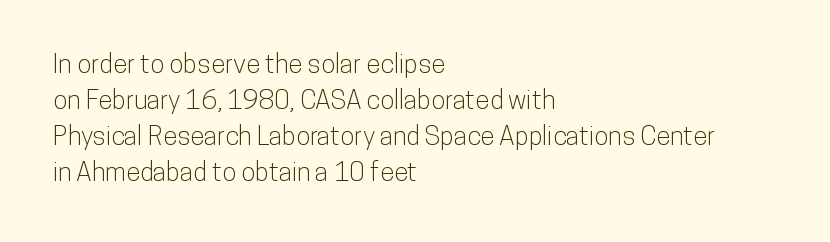
A typesetter would mark this as roman, not italic. Every row of glyphs begins at an identical x-position on the left. Descenders are the only things crossing below the line. Horizontal bands of white between lines are of average thickness.
